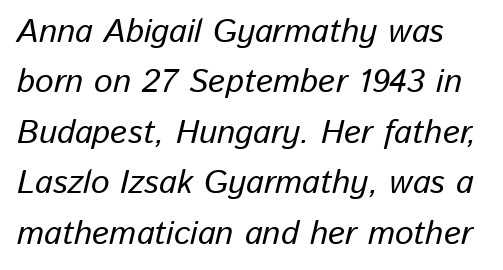
The image shows 33 px text type, italic (leaning right); set normal line spacing (1.53x), normal letter spacing, not underlined; low stroke contrast and a medium x-height.
